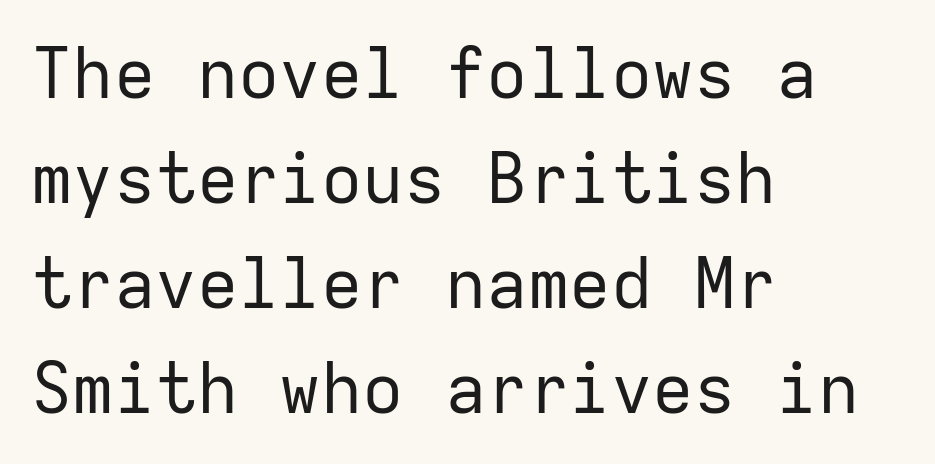
Q: Is the text bold? A: No.
Q: Is the text italic (slanted)? A: No, it is upright.
Q: Is the typeface a serif or a sans-serif typeface? A: Sans-serif.
Q: Is the text underlined? A: No.
Q: How is the paragraph aligned? A: Left-aligned.
Q: Is the spacing between letters normal or unusually wide? A: Normal.
Q: Is the spacing between lines tight, normal or loose? A: Normal.
Q: Width (condensed, normal, or wide)? A: Normal.
Q: Stroke contrast? A: Low.
Q: x-height? A: Medium.
Q: Monospaced? A: Yes.
